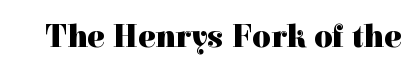
Unlike a clean sans, this face finishes its strokes with serifs. These words are printed bold, with thick strokes throughout. Plain, unruled lines of type. Students, note that the glyphs here touch the page at normal intervals. It's the straight-up-and-down kind of type.
